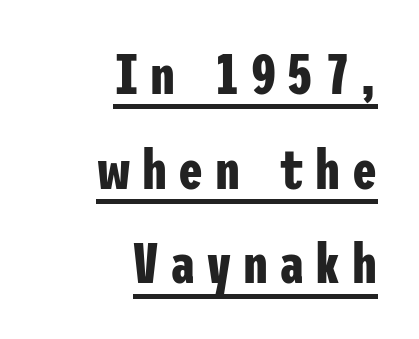
The image shows 56 px bold, condensed sans-serif type, upright; set right-aligned, normal line spacing (1.69x), unusually wide letter spacing (+0.2 em), underlined; low stroke contrast and a medium x-height.
